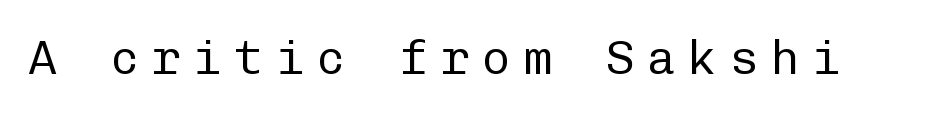
{"serif": "no", "italic": "no", "bold": "no", "weight": "regular", "width": "normal", "stroke_contrast": "low", "x_height": "medium", "monospaced": "yes", "underline": "no", "letter_spacing": "wide", "letter_spacing_em": 0.26, "glyph_px": 48}
